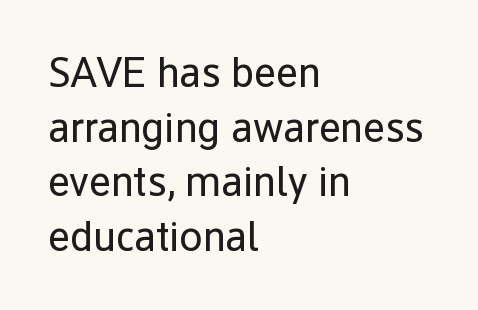
Q: Is the text bold? A: No.
Q: Is the text italic (slanted)? A: No, it is upright.
Q: Is the typeface a serif or a sans-serif typeface? A: Sans-serif.
Q: Is the text underlined? A: No.
Q: How is the paragraph aligned? A: Left-aligned.
Q: Is the spacing between letters normal or unusually wide? A: Normal.
Q: Is the spacing between lines tight, normal or loose? A: Normal.
Q: Width (condensed, normal, or wide)? A: Normal.
Q: Stroke contrast? A: Low.
Q: x-height? A: Medium.
Q: Monospaced? A: No.
